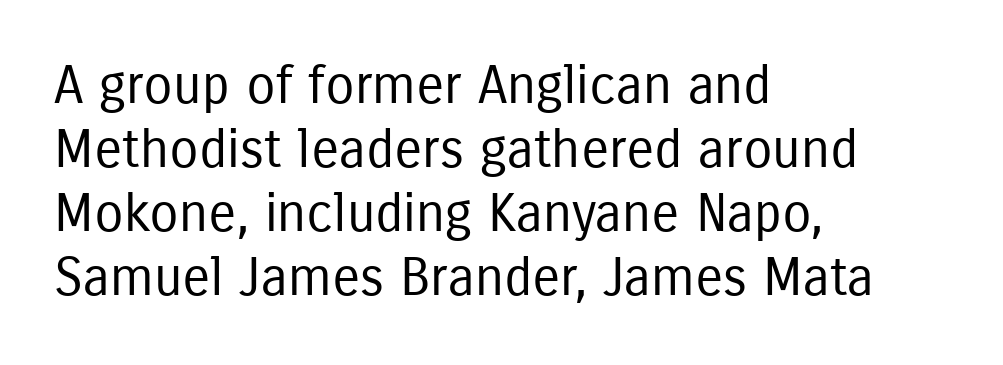
Q: Is the text bold? A: No.
Q: Is the text italic (slanted)? A: No, it is upright.
Q: Is the typeface a serif or a sans-serif typeface? A: Sans-serif.
Q: Is the text underlined? A: No.
Q: How is the paragraph aligned? A: Left-aligned.
Q: Is the spacing between letters normal or unusually wide? A: Normal.
Q: Width (condensed, normal, or wide)? A: Condensed.
Q: Stroke contrast? A: Low.
Q: x-height? A: Medium.
Q: Monospaced? A: No.
